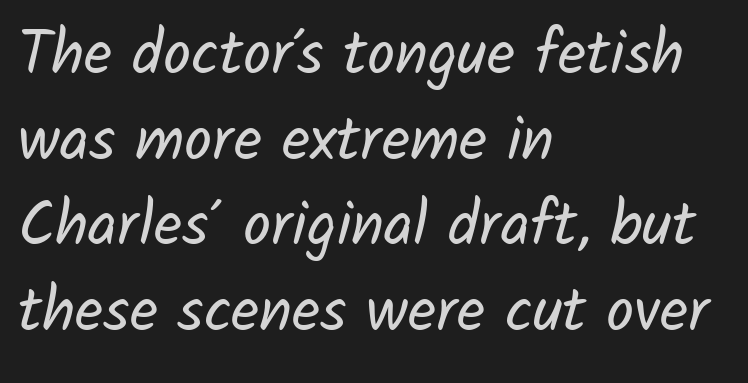
The vertical gap from one line to the next is medium. The ragged edge is on the right, which tells us the setting is flush left. Is this a fixed-width face? No — the glyphs have proportional, varying widths. The weight tops out at a normal text grade. There is no visible air inserted between adjacent glyphs.
